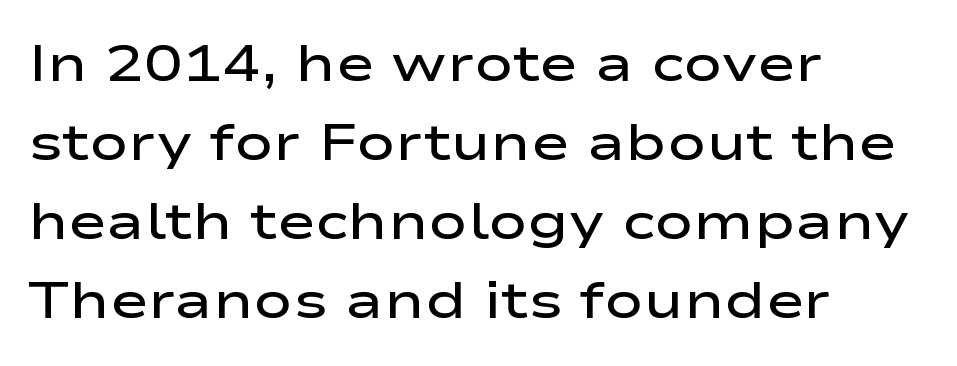
The rendering uses a semibold face; strokes are thickened but not to full bold. No italicization has been applied; the sample stays upright. Words appear dense and cohesive because spacing is normal. Each line starts at the same left margin while the right side varies. The line-height multiplier appears to be the usual default.
